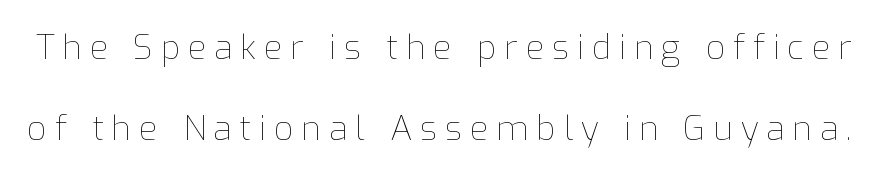
The image shows 34 px thin type, upright; set loose line spacing (2.39x), unusually wide letter spacing (+0.23 em), not underlined; low stroke contrast and a medium x-height.
